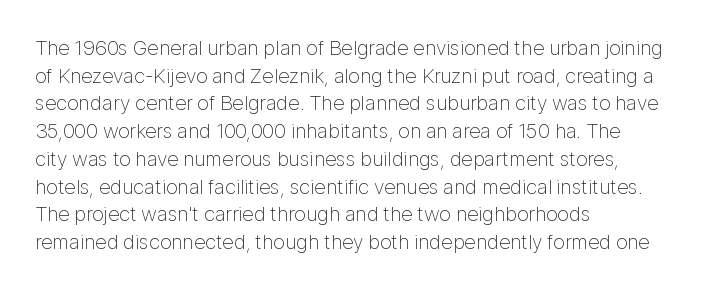
Q: Is the text bold? A: No.
Q: Is the text italic (slanted)? A: No, it is upright.
Q: Is the text underlined? A: No.
Q: How is the paragraph aligned? A: Left-aligned.
Q: Is the spacing between letters normal or unusually wide? A: Normal.
Q: Is the spacing between lines tight, normal or loose? A: Normal.
